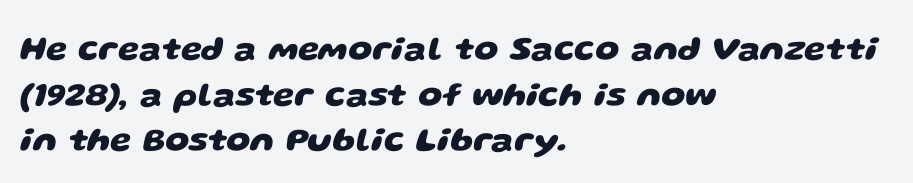
The image shows 34 px heavy, wide sans-serif type; set left-aligned, normal line spacing (1.34x), normal letter spacing, not underlined; low stroke contrast and a large x-height.
